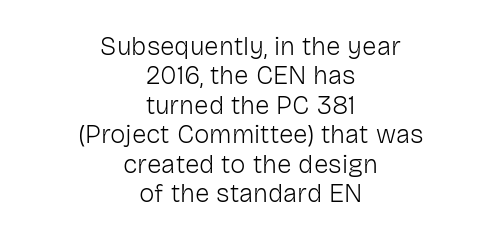
Clear beneath every line of the passage. Upright lettering throughout. Regarding leading, the lines here are crowded together. This sample uses plain, unmodified letter spacing.
